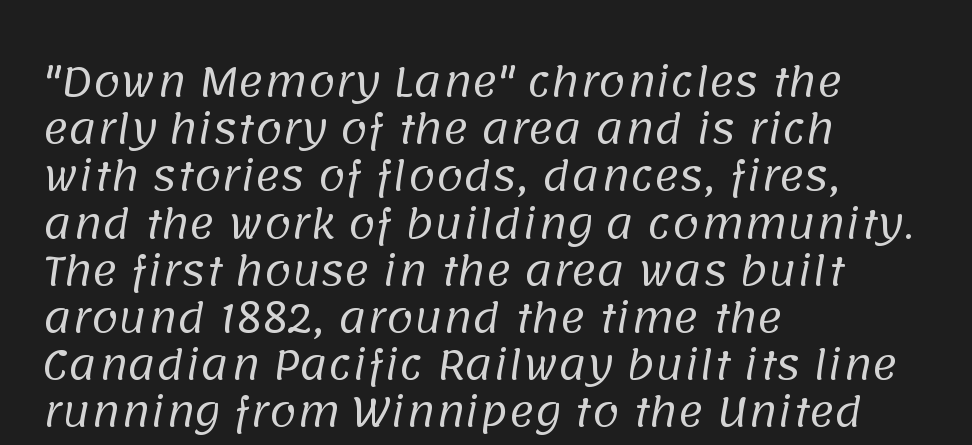
Q: Is the text bold? A: No.
Q: Is the typeface a serif or a sans-serif typeface? A: Sans-serif.
Q: Is the text underlined? A: No.
Q: How is the paragraph aligned? A: Left-aligned.
Q: Is the spacing between letters normal or unusually wide? A: Normal.
Q: Width (condensed, normal, or wide)? A: Normal.
Q: Stroke contrast? A: Low.
Q: x-height? A: Large.
Q: Monospaced? A: No.
